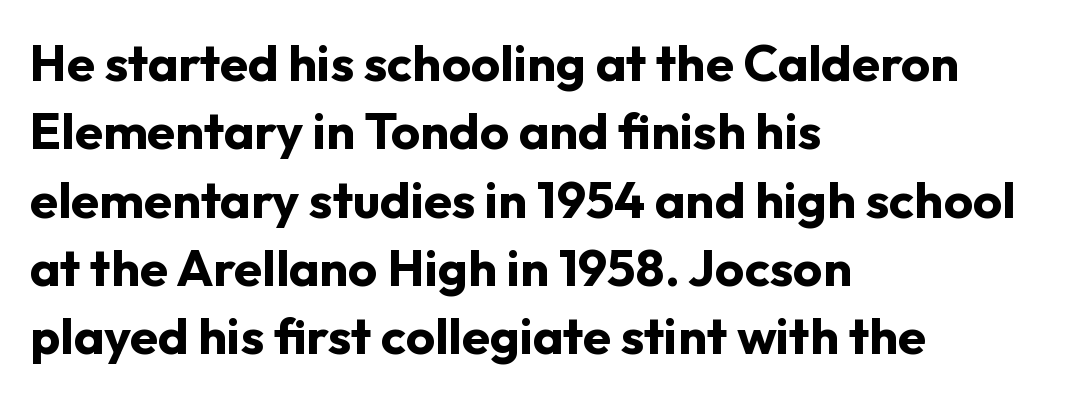
Characters follow at the spacing the type designer built in. Look at the stroke-to-counter ratio: heavy, a bold. A typesetter would call this leading conventional body-copy spacing. The space beneath each line is pristine and unruled.
